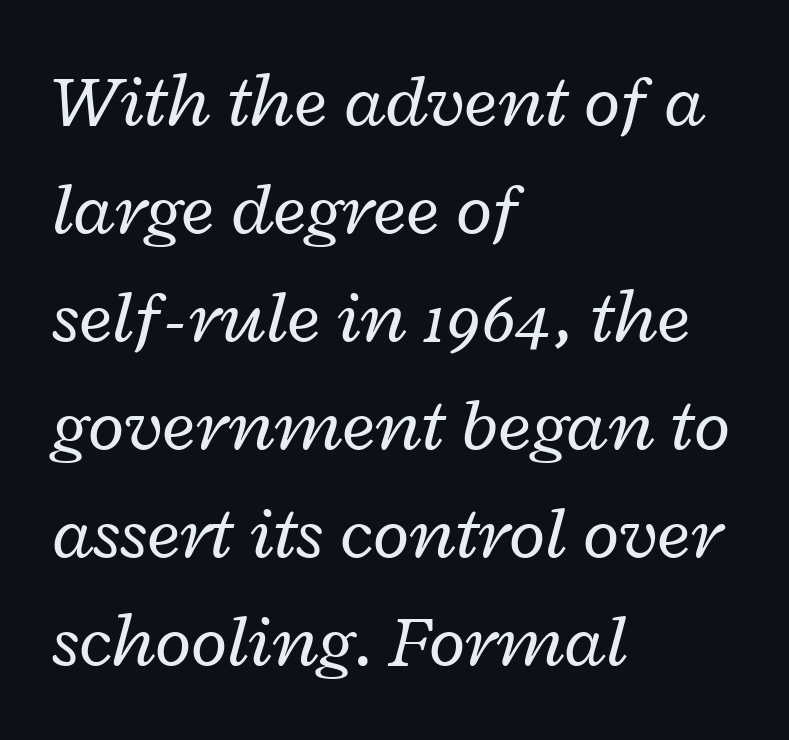
{"italic": "yes", "lean": "right", "slant_degrees": 12, "bold": "no", "weight": "regular", "width": "wide", "stroke_contrast": "low", "x_height": "medium", "monospaced": "no", "underline": "no", "align": "left", "line_spacing": "normal", "line_spacing_ratio": 1.44, "letter_spacing": "normal", "letter_spacing_em": 0.0, "glyph_px": 75}
